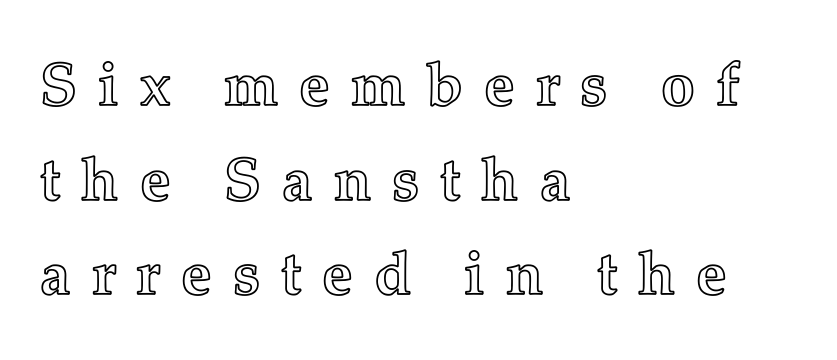
{"italic": "no", "width": "normal", "x_height": "medium", "monospaced": "no", "underline": "no", "align": "left", "line_spacing": "normal", "line_spacing_ratio": 1.55, "letter_spacing": "wide", "letter_spacing_em": 0.33, "glyph_px": 61}
